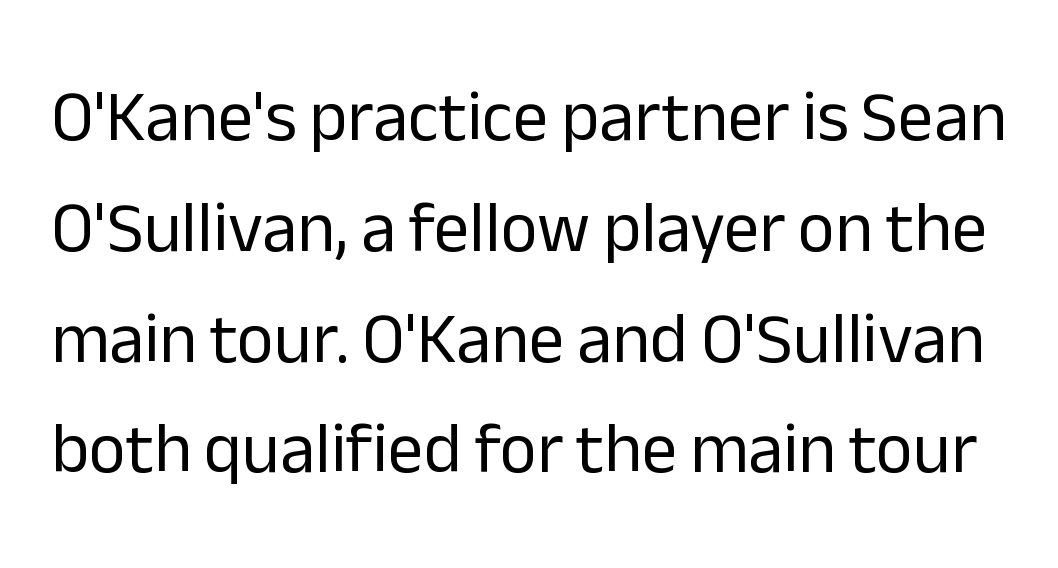
Q: Is the text bold? A: No.
Q: Is the text italic (slanted)? A: No, it is upright.
Q: Is the typeface a serif or a sans-serif typeface? A: Sans-serif.
Q: Is the text underlined? A: No.
Q: Is the spacing between letters normal or unusually wide? A: Normal.
Q: Is the spacing between lines tight, normal or loose? A: Normal.
Q: Width (condensed, normal, or wide)? A: Normal.
Q: Stroke contrast? A: Low.
Q: x-height? A: Medium.
Q: Monospaced? A: No.
